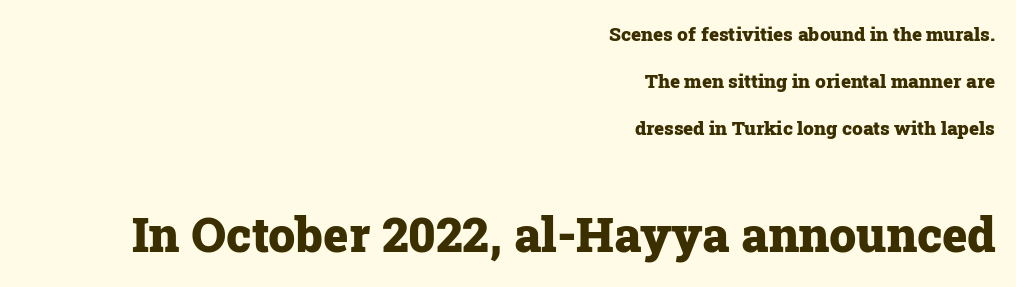
Q: Is the text bold? A: Yes.
Q: Is the text italic (slanted)? A: No, it is upright.
Q: Is the typeface a serif or a sans-serif typeface? A: Serif.
Q: Is the text underlined? A: No.
Q: How is the paragraph aligned? A: Right-aligned.
Q: Is the spacing between letters normal or unusually wide? A: Normal.
Q: Is the spacing between lines tight, normal or loose? A: Loose.
Q: Which block of text is set in a larger size, the first (top) or the second (bottom)? A: The second (bottom) one.
Q: Width (condensed, normal, or wide)? A: Normal.
Q: Stroke contrast? A: Low.
Q: x-height? A: Medium.
Q: Monospaced? A: No.
